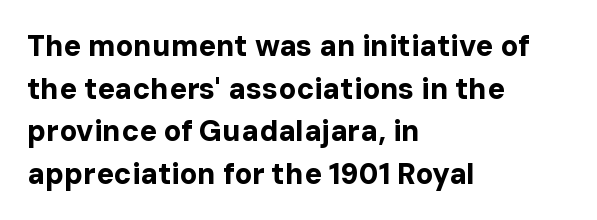
Q: Is the text bold? A: Yes.
Q: Is the text italic (slanted)? A: No, it is upright.
Q: Is the typeface a serif or a sans-serif typeface? A: Sans-serif.
Q: Is the text underlined? A: No.
Q: How is the paragraph aligned? A: Left-aligned.
Q: Is the spacing between letters normal or unusually wide? A: Normal.
Q: Is the spacing between lines tight, normal or loose? A: Normal.
Q: Width (condensed, normal, or wide)? A: Normal.
Q: Stroke contrast? A: Low.
Q: x-height? A: Medium.
Q: Monospaced? A: No.
